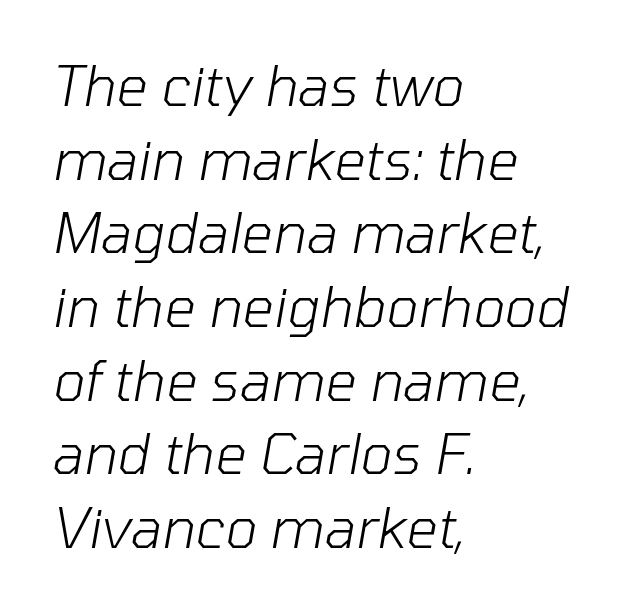
Q: Is the text bold? A: No.
Q: Is the text italic (slanted)? A: Yes, it leans right by about 10 degrees.
Q: Is the text underlined? A: No.
Q: How is the paragraph aligned? A: Left-aligned.
Q: Is the spacing between letters normal or unusually wide? A: Normal.
Q: Is the spacing between lines tight, normal or loose? A: Normal.
Q: Width (condensed, normal, or wide)? A: Normal.
Q: Stroke contrast? A: Low.
Q: x-height? A: Medium.
Q: Monospaced? A: No.
